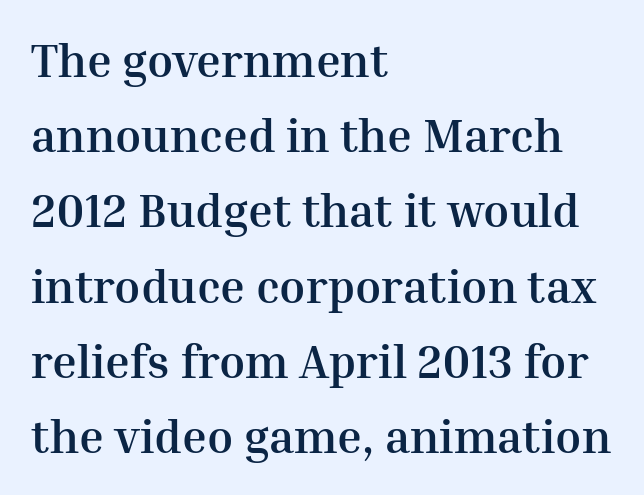
Q: Is the text bold? A: Yes.
Q: Is the text italic (slanted)? A: No, it is upright.
Q: Is the typeface a serif or a sans-serif typeface? A: Serif.
Q: Is the text underlined? A: No.
Q: How is the paragraph aligned? A: Left-aligned.
Q: Is the spacing between letters normal or unusually wide? A: Normal.
Q: Is the spacing between lines tight, normal or loose? A: Normal.
Q: Width (condensed, normal, or wide)? A: Normal.
Q: Stroke contrast? A: Medium.
Q: x-height? A: Medium.
Q: Monospaced? A: No.
